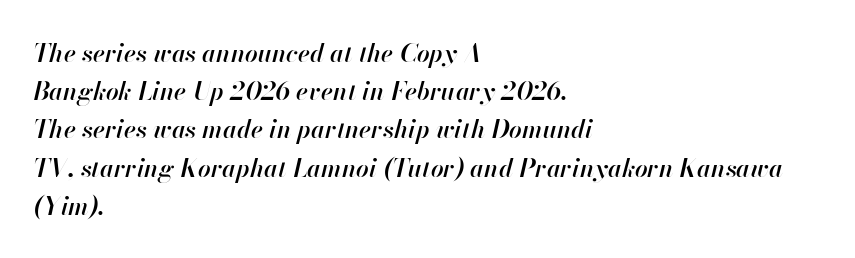
{"italic": "yes", "lean": "right", "slant_degrees": 13, "bold": "semi", "underline": "no", "align": "left", "line_spacing": "normal", "line_spacing_ratio": 1.53, "letter_spacing": "normal", "letter_spacing_em": 0.0, "glyph_px": 25}
